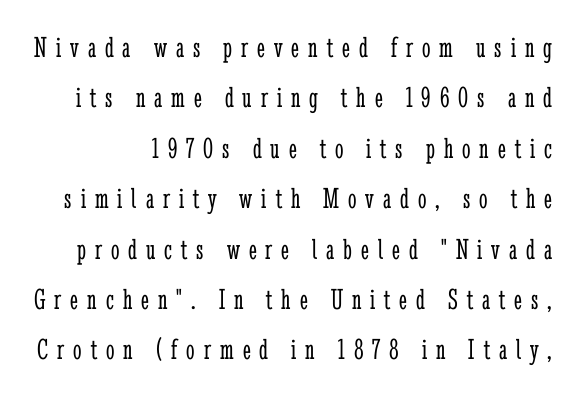
The image shows 30 px light, condensed serif type, upright; set normal line spacing (1.68x), unusually wide letter spacing (+0.3 em), not underlined; low stroke contrast and a medium x-height.
